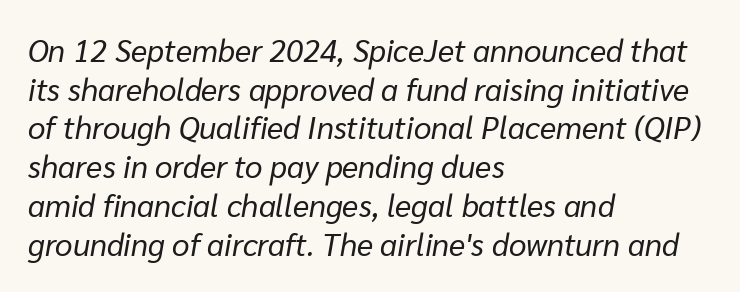
These lines are rendered in a variable-pitch font. These lines are set flush left with a ragged right edge. The characters are drawn with everyday or finer stroke widths. Look at the tracking — it's just the regular setting, nothing added.
